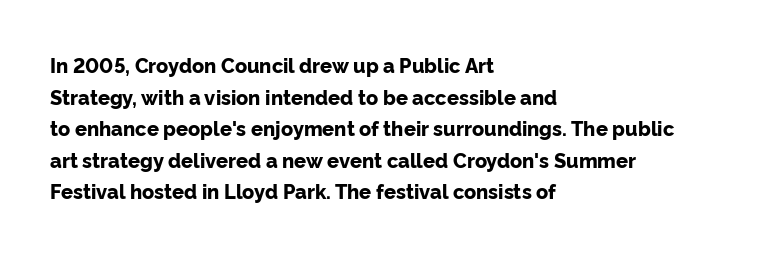
The image shows 20 px bold type, upright; set left-aligned, normal line spacing (1.58x), normal letter spacing, not underlined.
